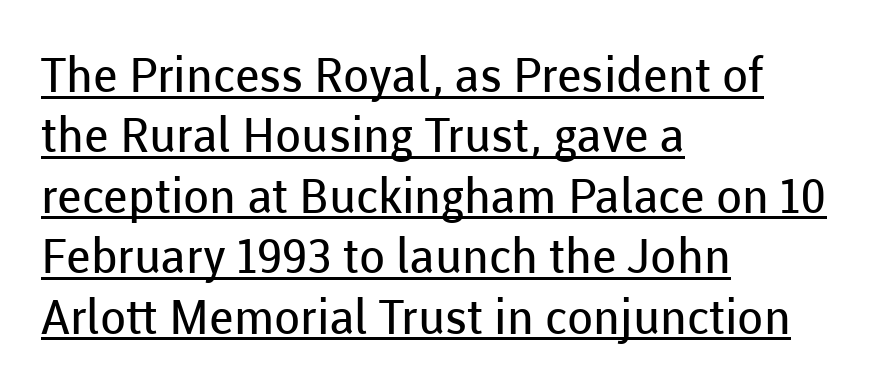
The gaps between neighbouring characters are ordinary and unremarkable. Varying glyph widths throughout — classic text-font behaviour. The paragraph has a hard left edge and a soft right edge. Glance below the letters and you will spot a drawn line. These lines sit exactly where default settings would place them. No letter is thick-stroked: the sample isn't bold.
